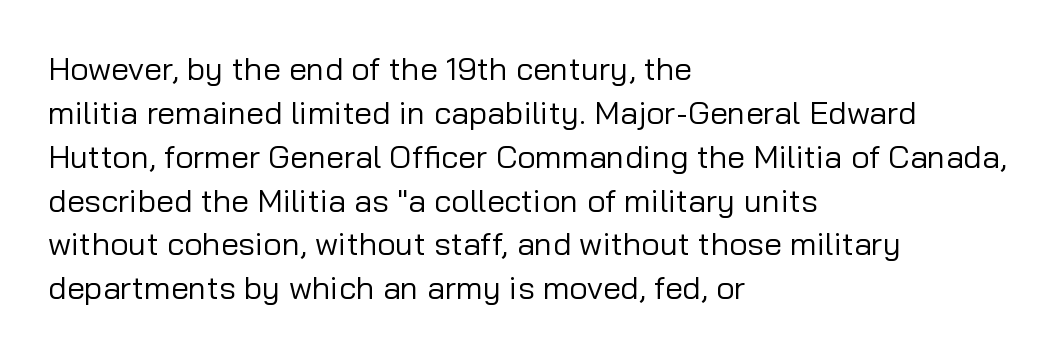
Honestly, there is no underline to notice here at all. The typeface chosen for these lines omits serifs. This sample is left-justified, so line endings fall wherever the words run out. This is the regular roman posture of the typeface.
